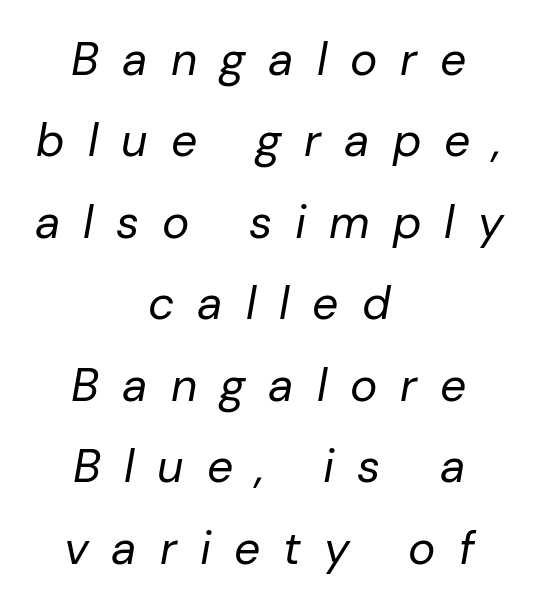
No letter is thick-stroked: the sample isn't bold. These lines stack symmetrically, like a column narrowing and widening about its center. Only glyphs here, with clear space below each row. Looks like regular typesetting: each glyph gets only the width it needs. This is oblique type, the kind used for emphasis or titles. Between one letter and the next there's a generous, obvious gap.
